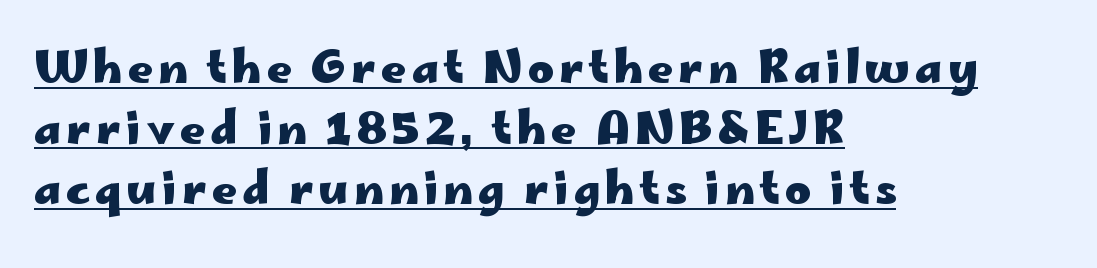
Q: Is the text bold? A: Yes.
Q: Is the text italic (slanted)? A: No, it is upright.
Q: Is the typeface a serif or a sans-serif typeface? A: Sans-serif.
Q: Is the text underlined? A: Yes.
Q: How is the paragraph aligned? A: Left-aligned.
Q: Is the spacing between lines tight, normal or loose? A: Normal.
Q: Width (condensed, normal, or wide)? A: Wide.
Q: Stroke contrast? A: Low.
Q: x-height? A: Small.
Q: Monospaced? A: No.
